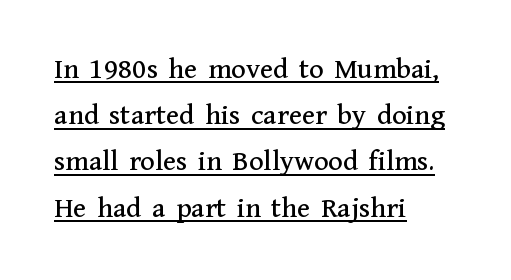
The specimen reads as upright at a glance. Check the space under the baseline: a stroke is drawn there. Check where the strokes stop: tiny serifs finish them off. Standard letterfit; no display-style spreading of the glyphs. The rag falls on the right side of this text block. In terms of leading, this rendering sits right in the middle.
